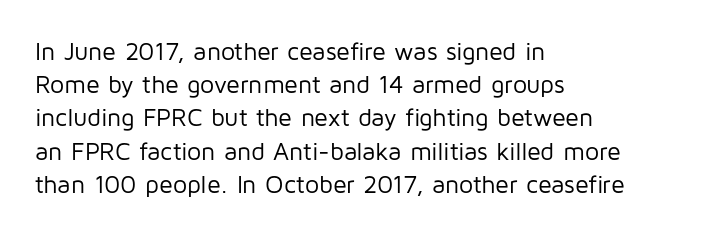
The image shows 25 px text type, upright; set left-aligned, normal line spacing (1.33x), normal letter spacing, not underlined.
